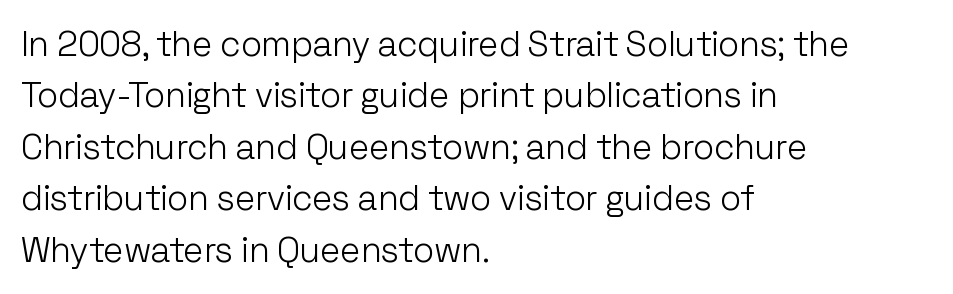
The letters advance in unequal steps, a hallmark of proportional type. These lines are set flush left with a ragged right edge. A typesetter would mark this as roman, not italic. What's the leading like? Ordinary, nothing unusual. Stems and bowls with no extra thickness — not bold.
